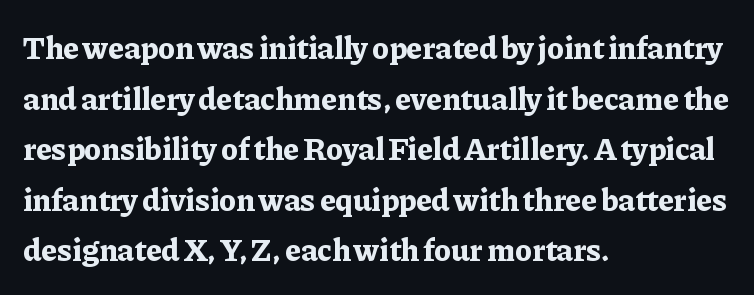
{"serif": "yes", "italic": "no", "bold": "yes", "weight": "bold", "width": "normal", "stroke_contrast": "low", "x_height": "medium", "monospaced": "no", "underline": "no", "align": "left", "line_spacing": "normal", "line_spacing_ratio": 1.58, "letter_spacing": "normal", "letter_spacing_em": 0.0, "glyph_px": 32}
